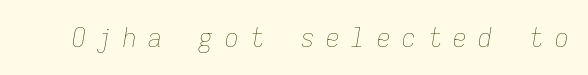
{"italic": "yes", "lean": "right", "slant_degrees": 9, "bold": "no", "underline": "no", "letter_spacing": "wide", "letter_spacing_em": 0.44, "glyph_px": 27}
